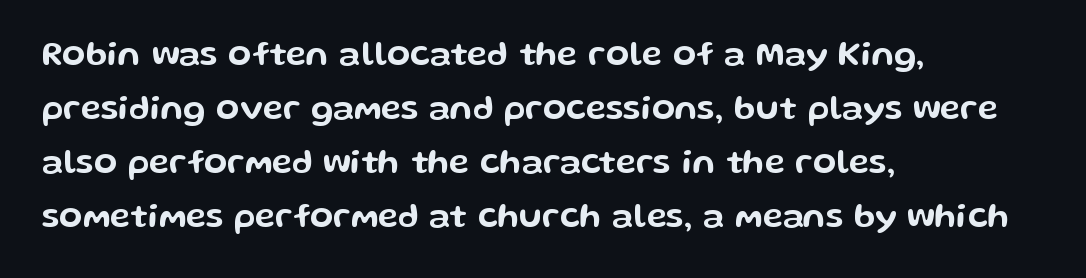
{"serif": "no", "italic": "no", "width": "wide", "stroke_contrast": "low", "x_height": "medium", "monospaced": "no", "underline": "no", "align": "left", "line_spacing": "normal", "line_spacing_ratio": 1.59, "letter_spacing": "normal", "letter_spacing_em": 0.0, "glyph_px": 34}
